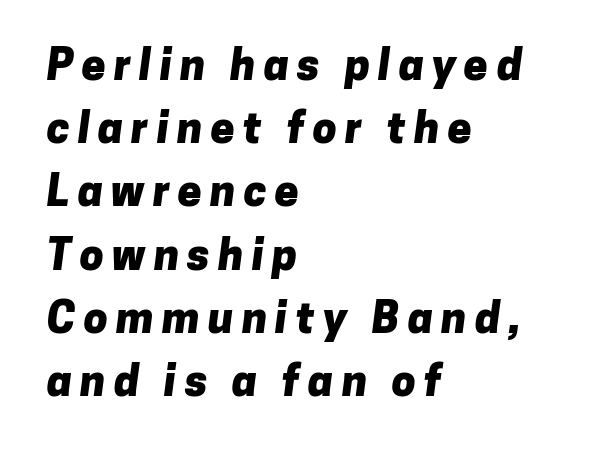
{"serif": "no", "bold": "yes", "weight": "heavy", "width": "normal", "stroke_contrast": "low", "x_height": "medium", "monospaced": "no", "underline": "no", "align": "left", "line_spacing": "normal", "line_spacing_ratio": 1.47, "glyph_px": 43}
